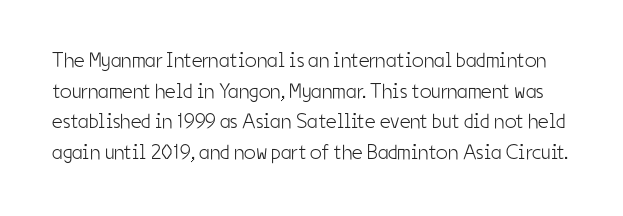
Italic? Not at all — the glyphs are vertical. Honestly, the row spacing looks completely unremarkable. Heaviness? Minimal to ordinary, like unemphasized prose. The letters sit at their default tracking, neither squeezed nor spread. Anything drawn beneath the words? Only blank space.
